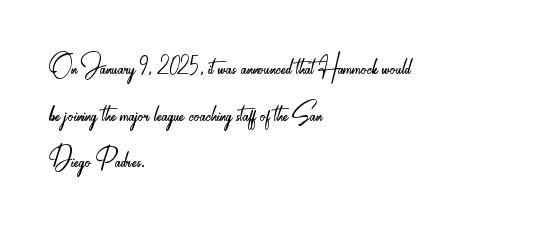
Q: Is the text bold? A: No.
Q: Is the text italic (slanted)? A: Yes.
Q: Is the typeface a serif or a sans-serif typeface? A: Sans-serif.
Q: Is the text underlined? A: No.
Q: How is the paragraph aligned? A: Left-aligned.
Q: Is the spacing between letters normal or unusually wide? A: Normal.
Q: Is the spacing between lines tight, normal or loose? A: Normal.
Q: Width (condensed, normal, or wide)? A: Condensed.
Q: Stroke contrast? A: Low.
Q: x-height? A: Small.
Q: Monospaced? A: No.
